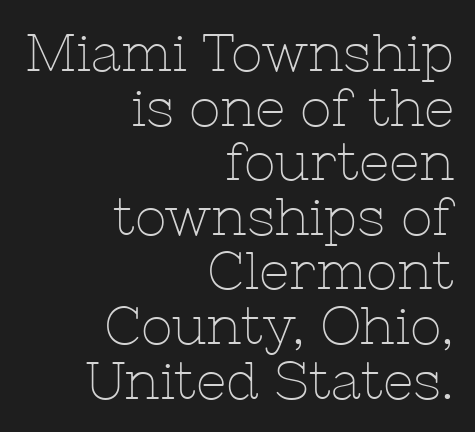
Q: Is the text bold? A: No.
Q: Is the text italic (slanted)? A: No, it is upright.
Q: Is the typeface a serif or a sans-serif typeface? A: Serif.
Q: Is the text underlined? A: No.
Q: How is the paragraph aligned? A: Right-aligned.
Q: Is the spacing between letters normal or unusually wide? A: Normal.
Q: Is the spacing between lines tight, normal or loose? A: Tight.
Q: Width (condensed, normal, or wide)? A: Normal.
Q: Stroke contrast? A: Low.
Q: x-height? A: Medium.
Q: Monospaced? A: No.
